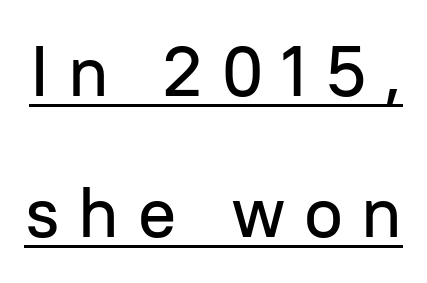
The face used here is proportionally spaced, like ordinary book or web type. The designer went with a sans here, leaving each stem footless. The axis of the letterforms is exactly vertical. Regarding leading, the lines here are spaced well apart. Substantial extra tracking has been applied to these lines. Every word sits above its own underline.
